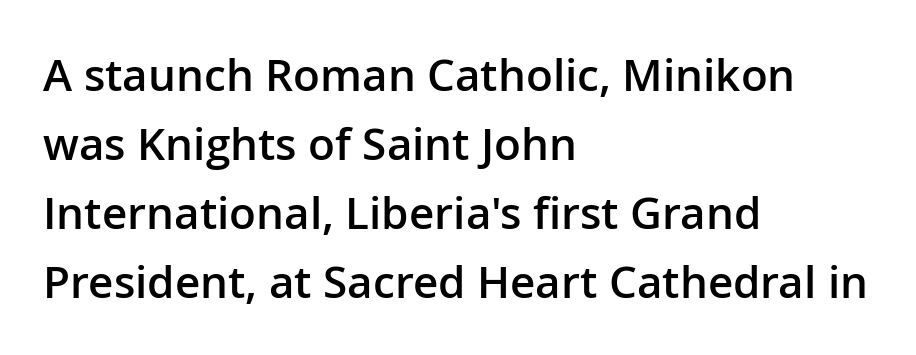
Rows of type keep a routine distance in the vertical direction. Just letters on the line, the space beneath them empty. Words appear dense and cohesive because spacing is normal. The lettering stays uniformly vertical, giving the passage a roman look. The passage shown is semibold, sitting just below true bold.
